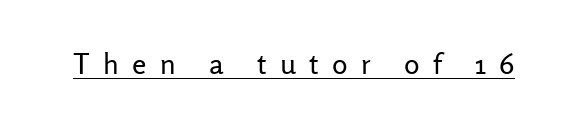
The image shows 29 px regular-weight sans-serif type, upright; set unusually wide letter spacing (+0.46 em), underlined; low stroke contrast and a medium x-height.
